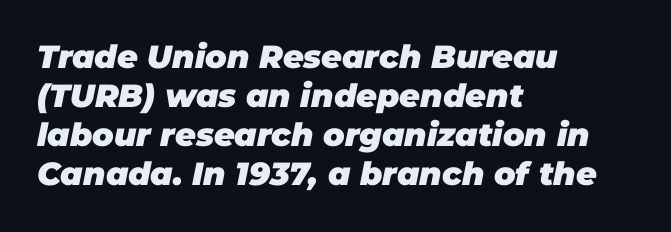
The image shows 32 px heavy type, italic (leaning right); set left-aligned, line spacing 1.22x, normal letter spacing, not underlined; low stroke contrast and a large x-height.
